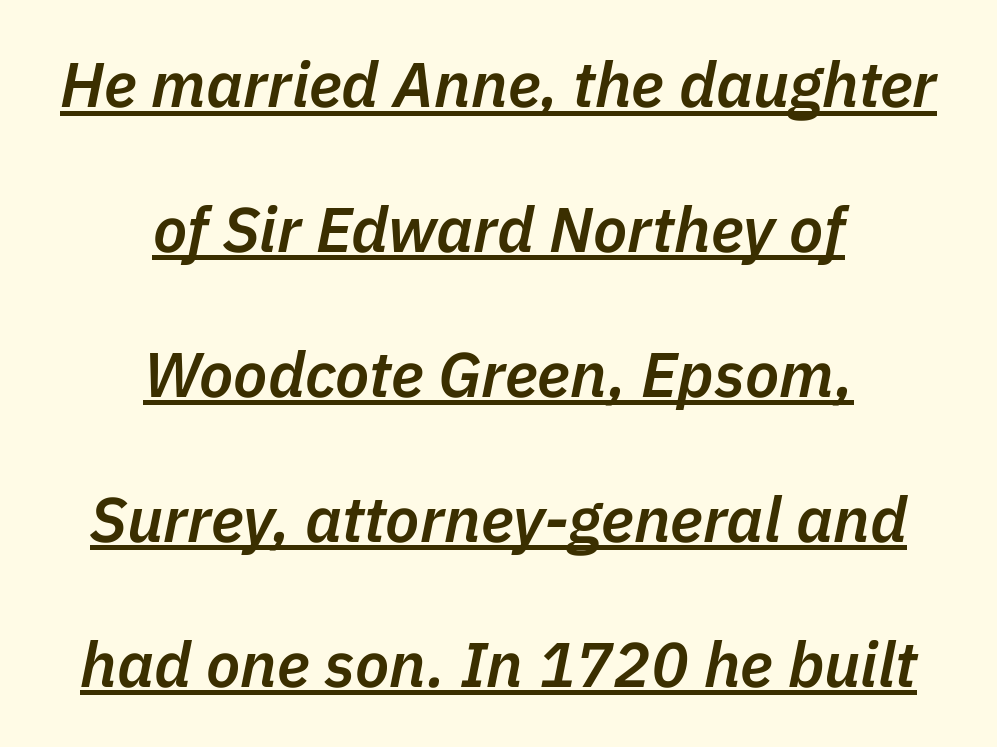
The image shows 63 px semibold type, italic (leaning right); set centered, loose line spacing (2.3x), normal letter spacing, underlined; low stroke contrast and a medium x-height.
